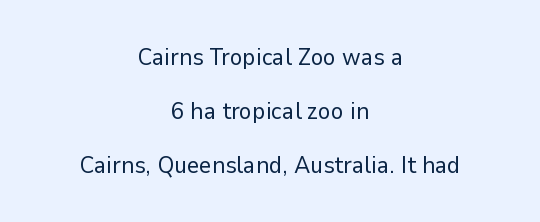
The image shows 24 px text type, upright; set centered, loose line spacing (2.25x), normal letter spacing, not underlined.
